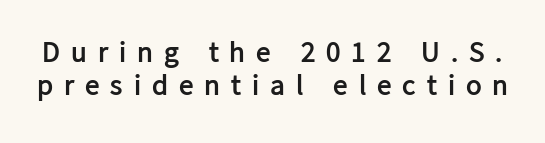
The image shows 29 px semibold sans-serif type, upright; set tight line spacing (1.14x), unusually wide letter spacing (+0.38 em), not underlined; low stroke contrast and a medium x-height.
